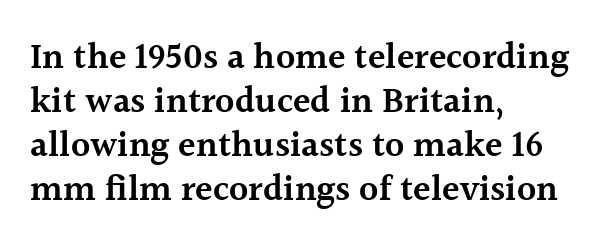
Q: Is the text bold? A: Semi-bold.
Q: Is the text italic (slanted)? A: No, it is upright.
Q: Is the typeface a serif or a sans-serif typeface? A: Serif.
Q: Is the text underlined? A: No.
Q: How is the paragraph aligned? A: Left-aligned.
Q: Is the spacing between letters normal or unusually wide? A: Normal.
Q: Width (condensed, normal, or wide)? A: Normal.
Q: x-height? A: Medium.
Q: Monospaced? A: No.
